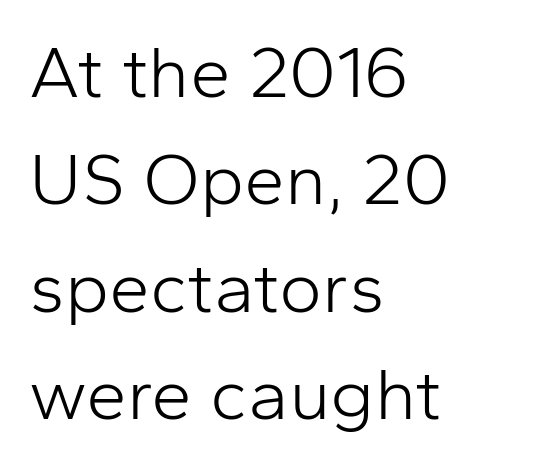
The image shows 73 px light sans-serif type, upright; set left-aligned, normal line spacing (1.47x), normal letter spacing, not underlined; low stroke contrast and a medium x-height.
